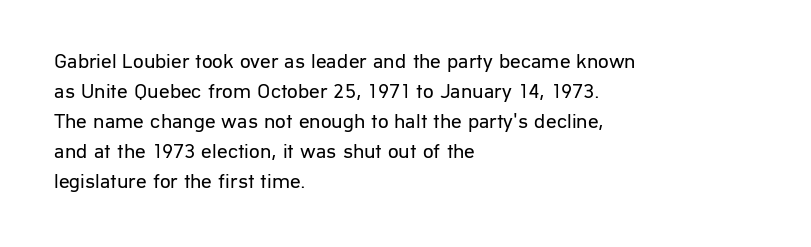
Compared with typical body copy, the letter spacing here is the same. The text block is weighted toward the left margin, trailing off unevenly rightward. The foot of each line stays bare and open. Evenly set lines give the paragraph a standard silhouette. Stroke thickness stays within the range of a standard reading face or lighter.
